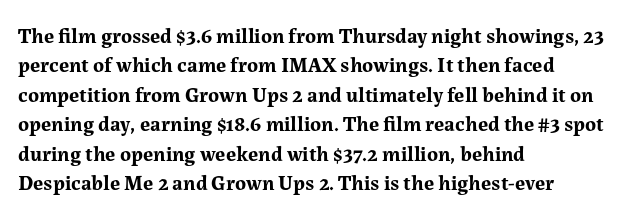
Posture: upright roman. Underlining? Definitely not there. Each line starts at the same left margin while the right side varies. Stroke thickness is high; the sample reads as a true bold. The block of text has a typical density, with ordinary space between rows.
